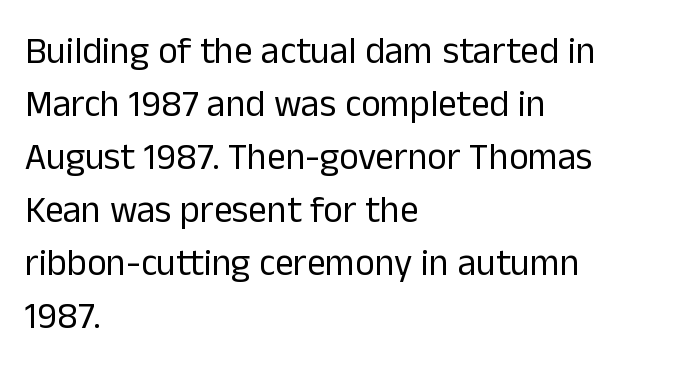
Q: Is the text bold? A: No.
Q: Is the text italic (slanted)? A: No, it is upright.
Q: Is the typeface a serif or a sans-serif typeface? A: Sans-serif.
Q: Is the text underlined? A: No.
Q: How is the paragraph aligned? A: Left-aligned.
Q: Is the spacing between letters normal or unusually wide? A: Normal.
Q: Is the spacing between lines tight, normal or loose? A: Normal.
Q: Width (condensed, normal, or wide)? A: Normal.
Q: Stroke contrast? A: Low.
Q: x-height? A: Medium.
Q: Monospaced? A: No.
